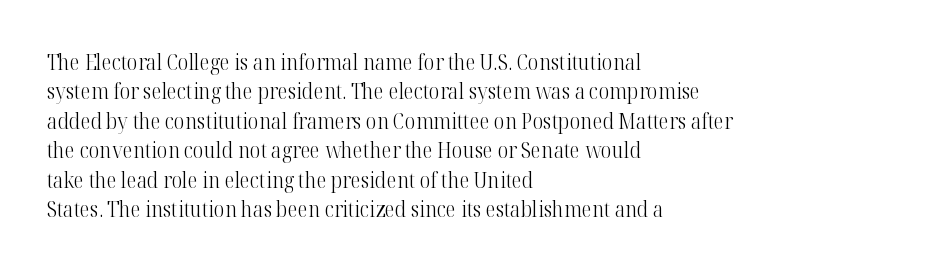
{"italic": "no", "bold": "no", "underline": "no", "align": "left", "line_spacing": "normal", "line_spacing_ratio": 1.4, "letter_spacing": "normal", "letter_spacing_em": 0.0, "glyph_px": 21}
